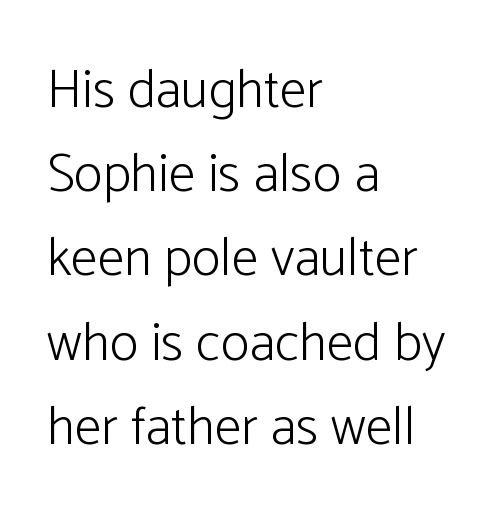
Q: Is the text bold? A: No.
Q: Is the text italic (slanted)? A: No, it is upright.
Q: Is the typeface a serif or a sans-serif typeface? A: Sans-serif.
Q: Is the text underlined? A: No.
Q: How is the paragraph aligned? A: Left-aligned.
Q: Is the spacing between letters normal or unusually wide? A: Normal.
Q: Is the spacing between lines tight, normal or loose? A: Normal.
Q: Width (condensed, normal, or wide)? A: Normal.
Q: Stroke contrast? A: Low.
Q: x-height? A: Medium.
Q: Monospaced? A: No.
